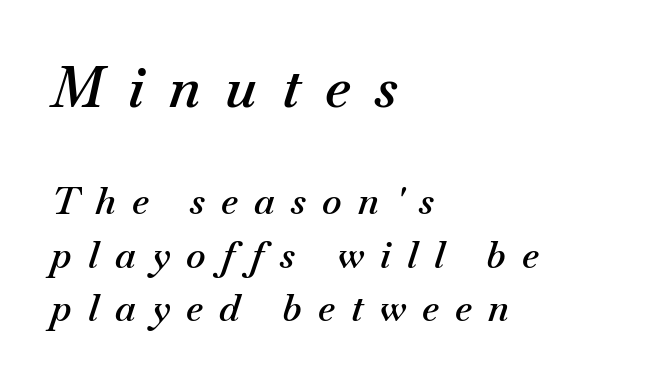
Q: Is the text bold? A: Semi-bold.
Q: Is the text italic (slanted)? A: Yes, it leans right by about 18 degrees.
Q: Is the text underlined? A: No.
Q: How is the paragraph aligned? A: Left-aligned.
Q: Is the spacing between letters normal or unusually wide? A: Unusually wide.
Q: Is the spacing between lines tight, normal or loose? A: Normal.
Q: Which block of text is set in a larger size, the first (top) or the second (bottom)? A: The first (top) one.
Q: Width (condensed, normal, or wide)? A: Normal.
Q: Stroke contrast? A: Medium.
Q: x-height? A: Small.
Q: Monospaced? A: No.
